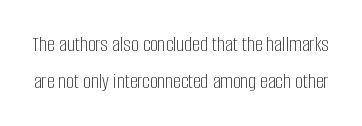
Underline: absent. Honestly, the letter spacing is just normal — you wouldn't notice it. Think standard paragraph weight, or any step lighter than that. Ascenders rise straight up at ninety degrees. The space between consecutive lines is moderate.
